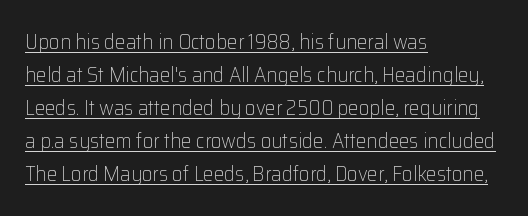
{"italic": "no", "bold": "no", "underline": "yes", "align": "left", "line_spacing": "normal", "line_spacing_ratio": 1.57, "letter_spacing": "normal", "letter_spacing_em": 0.0, "glyph_px": 21}
